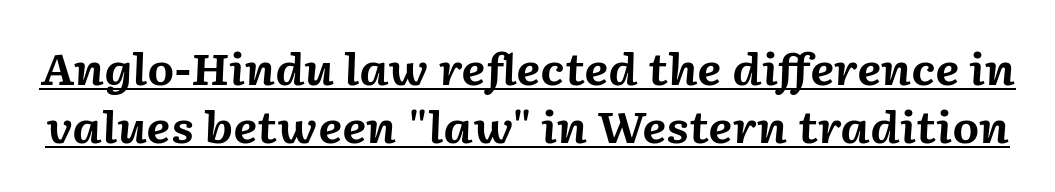
Every character sits at an angle, as italics do. Normally led — the rows are evenly, conventionally spaced. The letters are bold, with thick, heavy strokes. Caption: lettering with a line underneath. The face used here is proportionally spaced, like ordinary book or web type. Look at the tracking — it's just the regular setting, nothing added.
